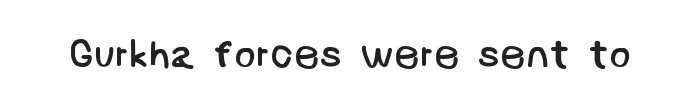
{"serif": "no", "bold": "no", "weight": "regular", "width": "normal", "stroke_contrast": "low", "x_height": "large", "underline": "no", "letter_spacing": "normal", "letter_spacing_em": 0.0, "glyph_px": 40}
